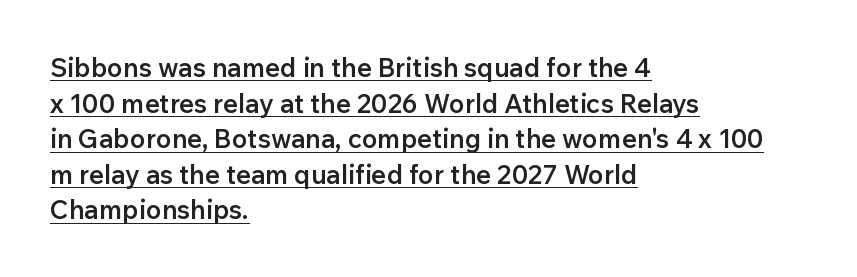
Where is the straight margin? On the left. These lines sit exactly where default settings would place them. Tracking here is standard; glyphs follow each other at the usual distance. Set as a demibold, roughly 600 on the weight scale. Students, observe the line beneath the letters — that is underlining.
